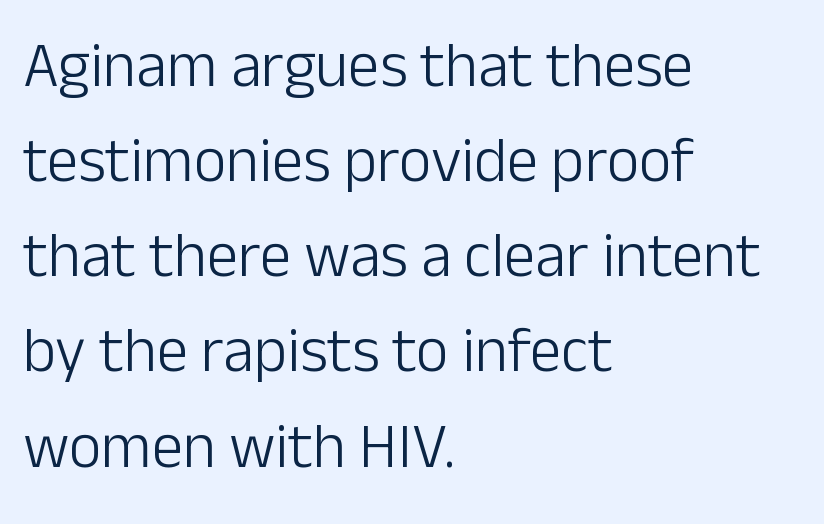
{"serif": "no", "italic": "no", "bold": "no", "weight": "light", "width": "normal", "stroke_contrast": "low", "x_height": "medium", "monospaced": "no", "underline": "no", "align": "left", "line_spacing": "normal", "line_spacing_ratio": 1.51, "letter_spacing": "normal", "letter_spacing_em": 0.0, "glyph_px": 63}
